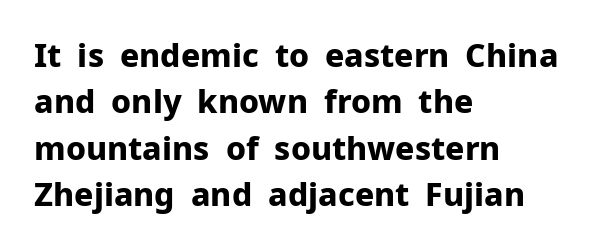
The image shows 32 px bold sans-serif type, upright; set left-aligned, normal line spacing (1.45x), normal letter spacing, not underlined; low stroke contrast and a medium x-height.
